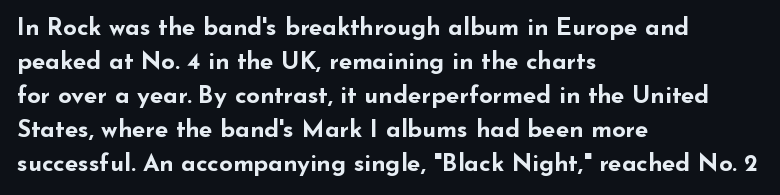
{"italic": "no", "bold": "yes", "underline": "no", "align": "left", "line_spacing": "normal", "line_spacing_ratio": 1.42, "letter_spacing": "normal", "letter_spacing_em": 0.0, "glyph_px": 24}
